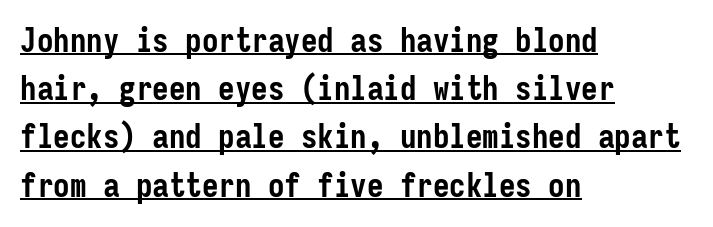
{"serif": "no", "italic": "no", "bold": "yes", "weight": "semibold", "width": "condensed", "stroke_contrast": "low", "x_height": "medium", "monospaced": "yes", "underline": "yes", "align": "left", "line_spacing": "normal", "line_spacing_ratio": 1.46, "letter_spacing": "normal", "letter_spacing_em": 0.0, "glyph_px": 33}
